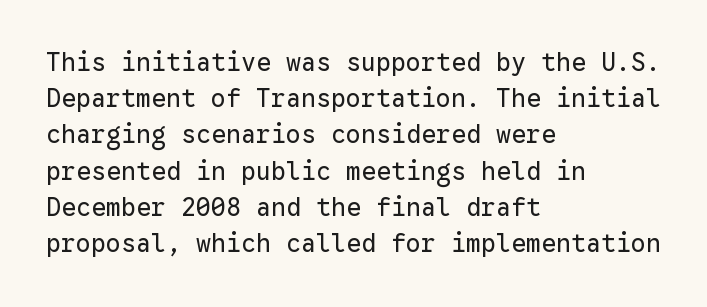
Q: Is the text bold? A: No.
Q: Is the text italic (slanted)? A: No, it is upright.
Q: Is the text underlined? A: No.
Q: How is the paragraph aligned? A: Left-aligned.
Q: Is the spacing between letters normal or unusually wide? A: Normal.
Q: Is the spacing between lines tight, normal or loose? A: Normal.
